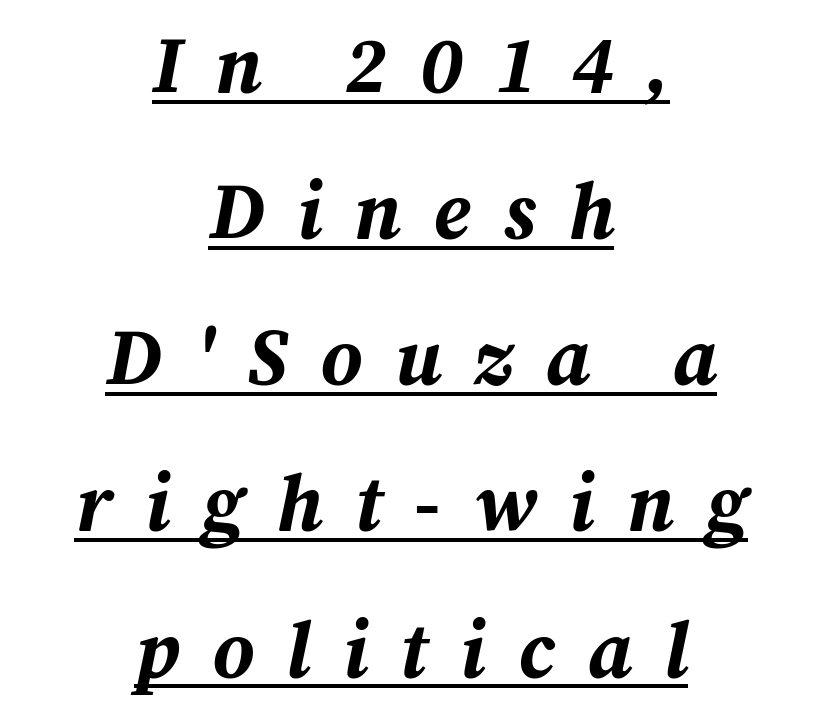
These lines are rendered in a variable-pitch font. The letters are bold, with thick, heavy strokes. Typeset on center — no edge is straight. Underlining? Definitely there.
